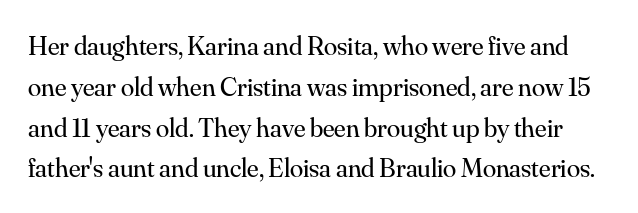
The type sits square on the baseline with zero lean. Look at the tracking — it's just the regular setting, nothing added. The glyphs are unaccompanied by any horizontal stroke below them. Heaviness? Minimal to ordinary, like unemphasized prose. Evenly set lines give the paragraph a standard silhouette.
